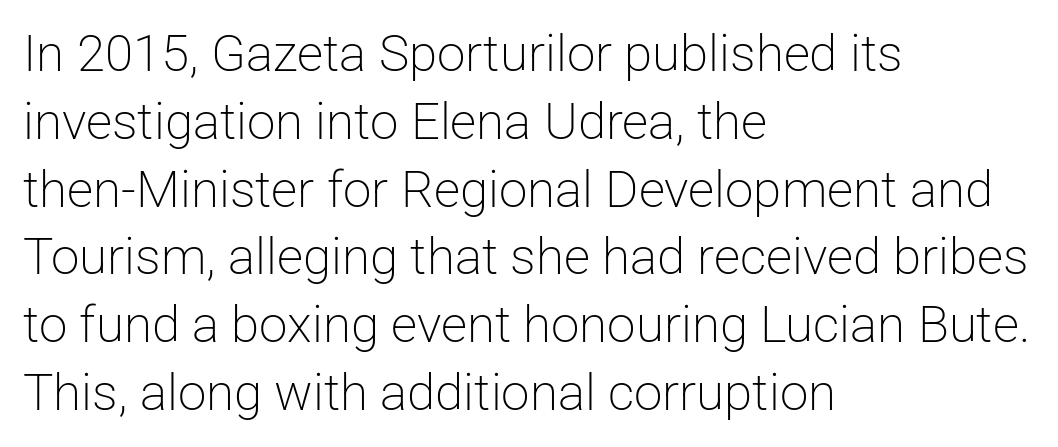
The image shows 51 px light sans-serif type, upright; set left-aligned, normal line spacing (1.33x), normal letter spacing, not underlined; low stroke contrast and a medium x-height.
